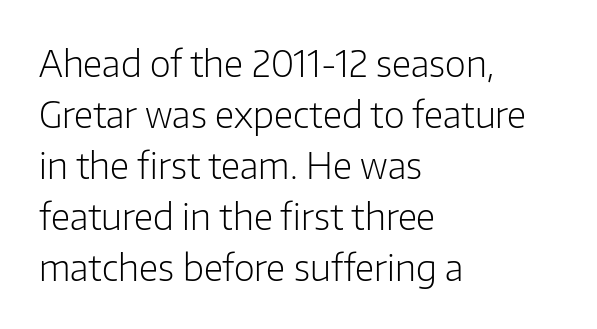
The image shows 36 px light sans-serif type, upright; set left-aligned, normal line spacing (1.42x), normal letter spacing, not underlined; low stroke contrast and a medium x-height.
